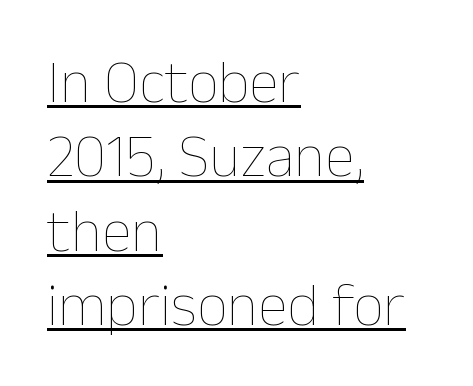
The image shows 61 px thin type, upright; set left-aligned, line spacing 1.22x, normal letter spacing, underlined; low stroke contrast and a medium x-height.
